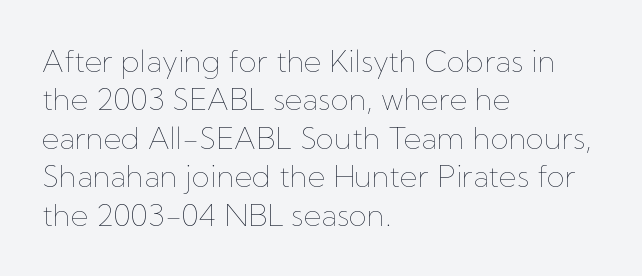
Check the space under the baseline: it is left empty. Here the glyphs are tracked normally, forming tight word shapes. This sample uses an upright cut, with every glyph sitting square on the baseline. Each line starts at the same left margin while the right side varies. Varying glyph widths throughout — classic text-font behaviour.
